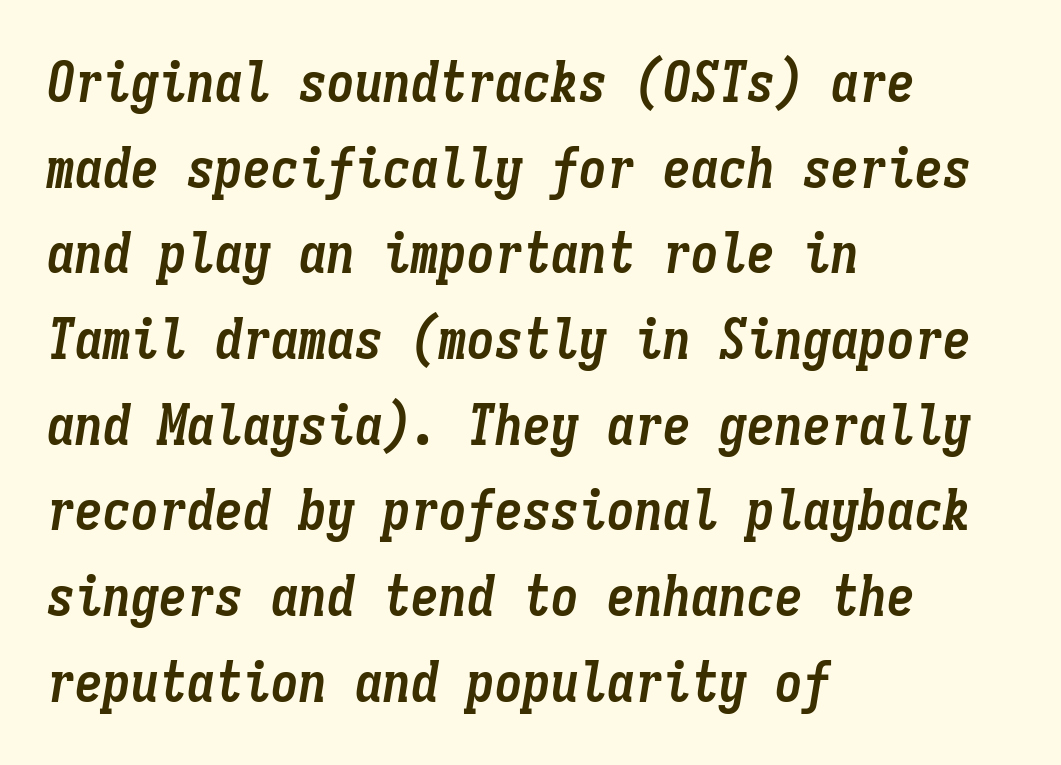
The image shows 56 px semibold, condensed type, italic (leaning right), monospaced; set left-aligned, normal line spacing (1.53x), normal letter spacing, not underlined; low stroke contrast and a medium x-height.
